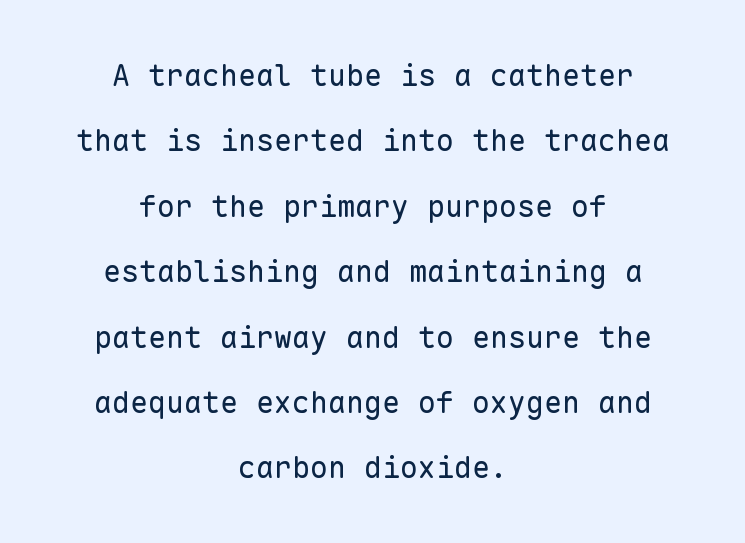
The type sits square on the baseline with zero lean. This sample trades compactness for vertical openness between lines. Line starts and ends both wander, symmetrically. Anything drawn beneath the words? Only blank space. Is the letter spacing exaggerated? No — it looks like the ordinary default. The rendering uses typewriter-style spacing with identical character cells.
